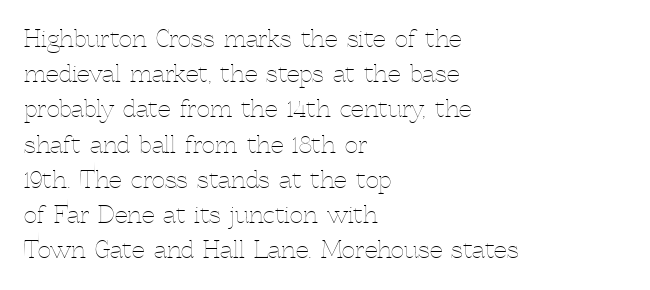
{"italic": "no", "bold": "no", "underline": "no", "align": "left", "line_spacing": "normal", "line_spacing_ratio": 1.53, "letter_spacing": "normal", "letter_spacing_em": 0.0, "glyph_px": 23}
